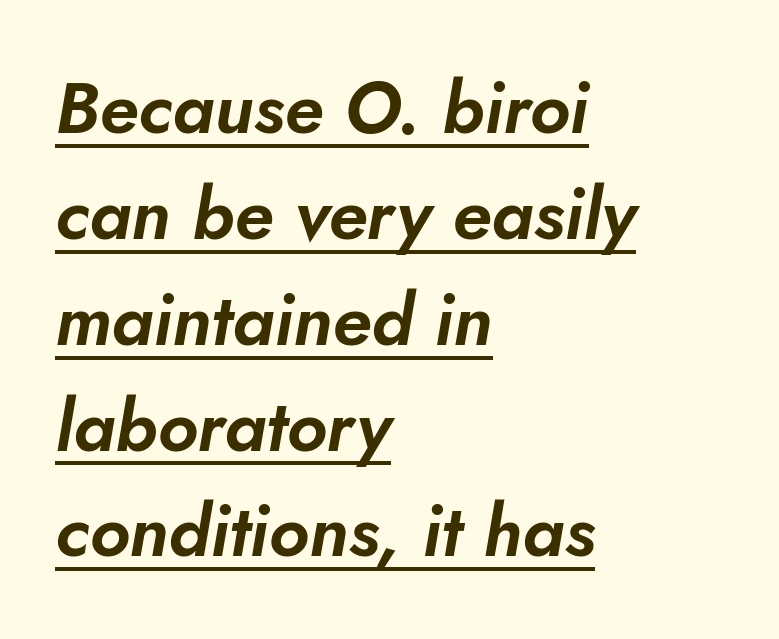
Has an underline been added? It has. Quick note: italic. A typesetter would call this proportional, since set widths differ per character. Every row of glyphs begins at an identical x-position on the left.
